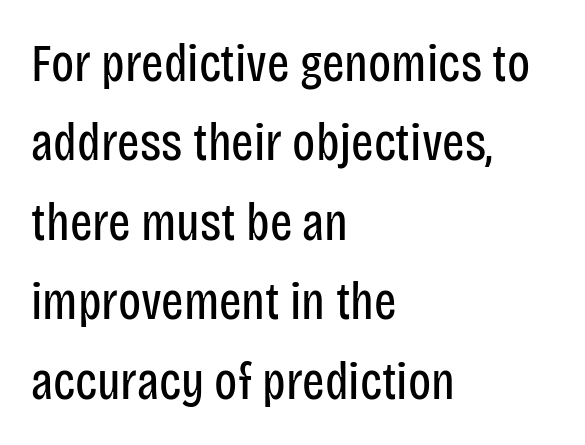
Left-aligned paragraph, ragged on the right. Letterform terminals end flat and unadorned throughout the passage. The face looks like a standard text weight, possibly lighter. Regular leading.
